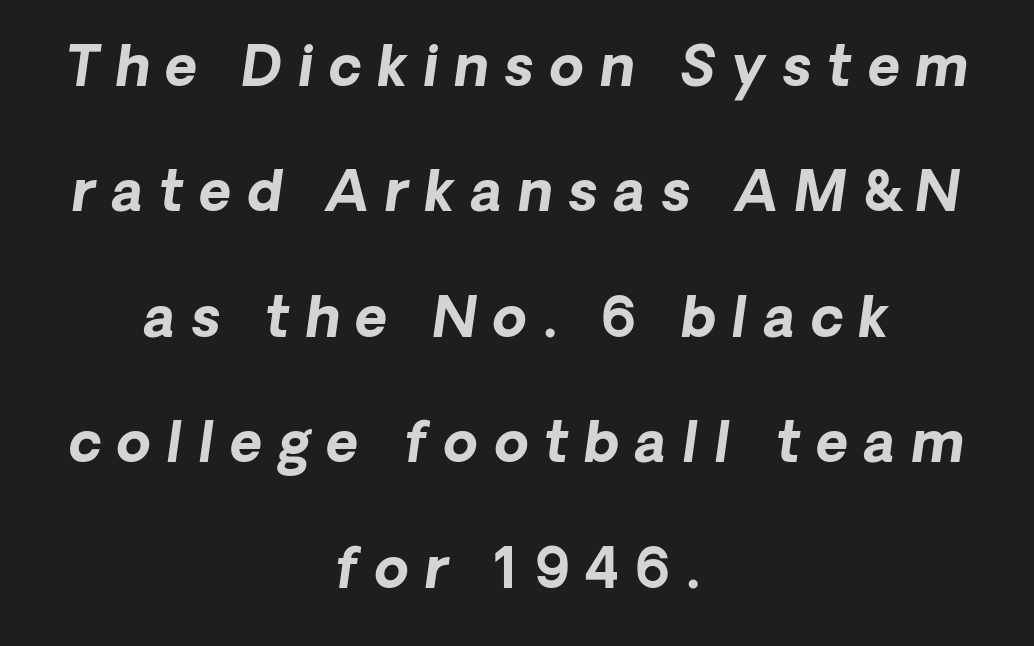
{"serif": "no", "bold": "yes", "weight": "bold", "width": "normal", "stroke_contrast": "low", "x_height": "medium", "monospaced": "no", "underline": "no", "align": "center", "line_spacing": "loose", "line_spacing_ratio": 2.28, "letter_spacing": "wide", "letter_spacing_em": 0.29, "glyph_px": 55}
